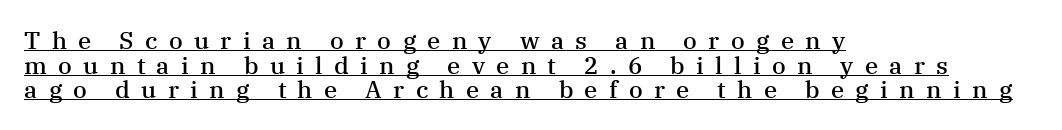
The image shows 24 px text type, upright; set left-aligned, tight line spacing (1.03x), unusually wide letter spacing (+0.47 em), underlined.
